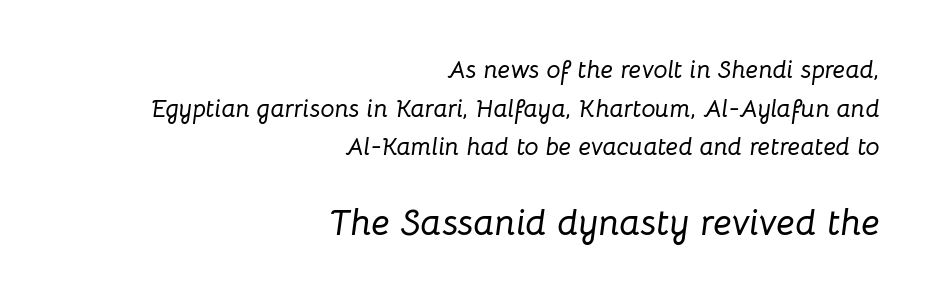
Q: Is the text italic (slanted)? A: Yes, it leans right by about 8 degrees.
Q: Is the text underlined? A: No.
Q: How is the paragraph aligned? A: Right-aligned.
Q: Is the spacing between letters normal or unusually wide? A: Normal.
Q: Is the spacing between lines tight, normal or loose? A: Normal.
Q: Which block of text is set in a larger size, the first (top) or the second (bottom)? A: The second (bottom) one.
Q: Width (condensed, normal, or wide)? A: Normal.
Q: Stroke contrast? A: Low.
Q: x-height? A: Medium.
Q: Monospaced? A: No.
